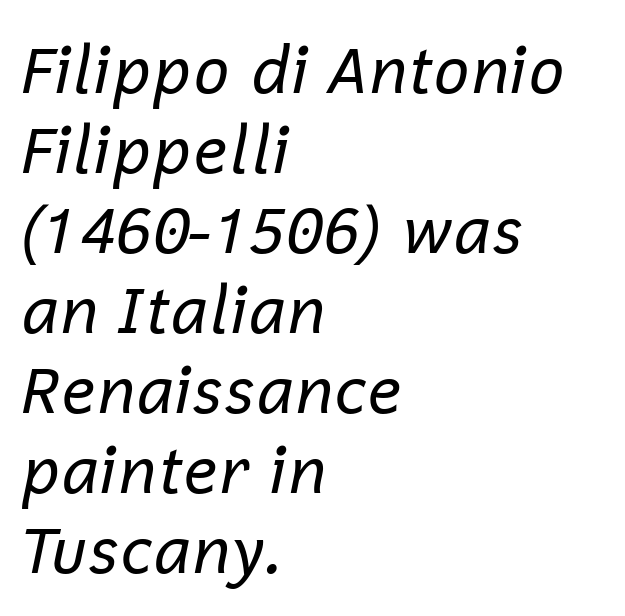
The image shows 64 px regular-weight type, italic (leaning right); set left-aligned, normal line spacing (1.25x), normal letter spacing, not underlined; low stroke contrast and a medium x-height.
